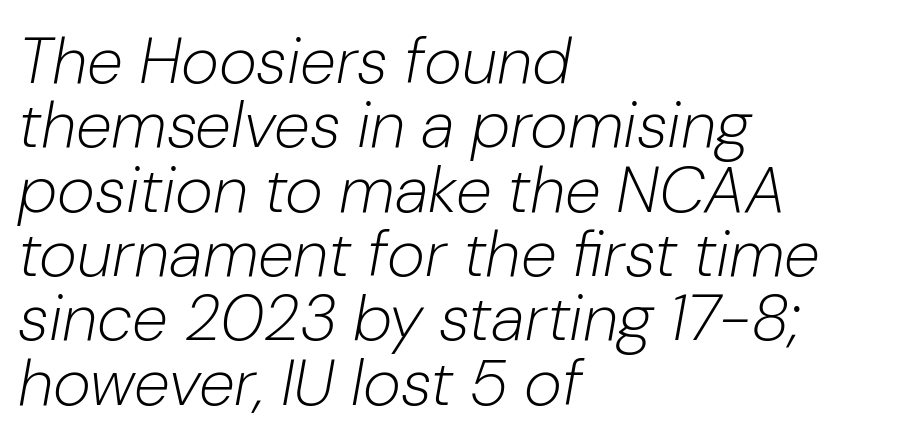
The image shows 65 px light type, italic (leaning right); set left-aligned, tight line spacing (0.99x), normal letter spacing, not underlined; low stroke contrast and a medium x-height.
